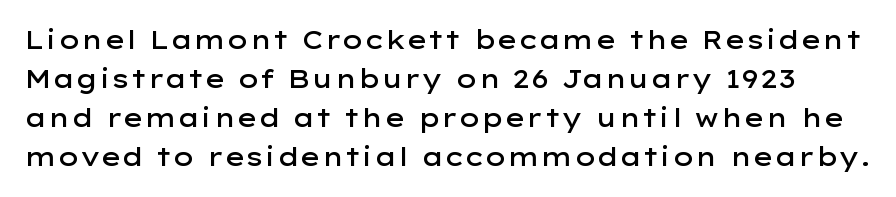
Q: Is the text bold? A: Semi-bold.
Q: Is the text italic (slanted)? A: No, it is upright.
Q: Is the text underlined? A: No.
Q: Is the spacing between letters normal or unusually wide? A: Normal.
Q: Is the spacing between lines tight, normal or loose? A: Normal.
